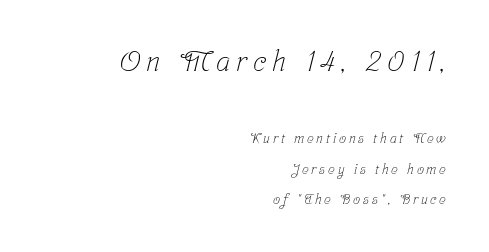
Compared with typical paragraphs, the rows here are farther apart. Unbolded letterforms with no extra heft. Look at the glyph heights: the upper group is clearly the bigger setting. Old-style or modern, the face here clearly has serifs. Is the block centered? No — it sits flush against the right margin. These lines are rendered in a variable-pitch font.
